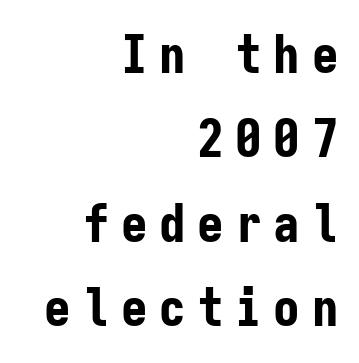
Q: Is the text bold? A: Yes.
Q: Is the text italic (slanted)? A: No, it is upright.
Q: Is the typeface a serif or a sans-serif typeface? A: Sans-serif.
Q: Is the text underlined? A: No.
Q: How is the paragraph aligned? A: Right-aligned.
Q: Is the spacing between letters normal or unusually wide? A: Unusually wide.
Q: Is the spacing between lines tight, normal or loose? A: Normal.
Q: Width (condensed, normal, or wide)? A: Condensed.
Q: Stroke contrast? A: Low.
Q: x-height? A: Medium.
Q: Monospaced? A: Yes.
